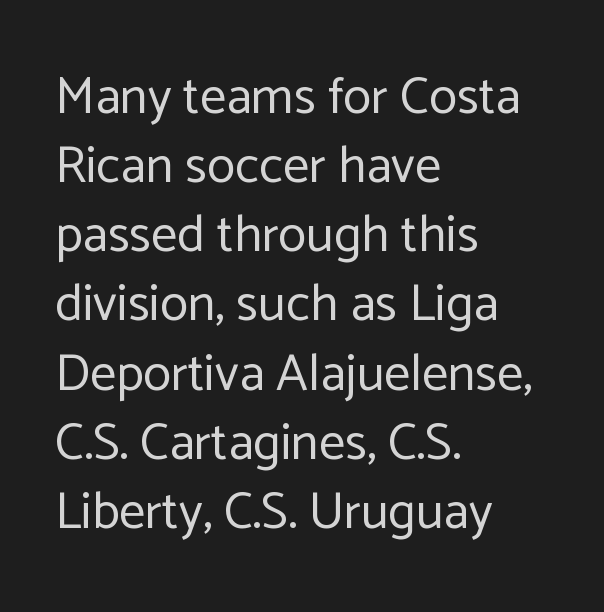
You could call the tracking neutral — neither tight nor loose. The typeface chosen for these lines omits serifs. Stems and bowls with no extra thickness — not bold. Rows of type keep a routine distance in the vertical direction. The passage shown is not underscored anywhere. The font's upright variant was chosen for this text.
